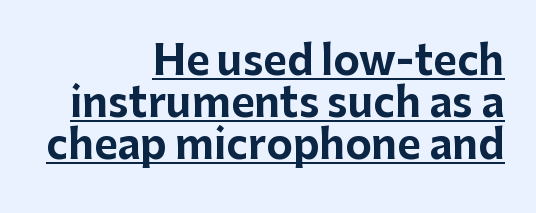
Q: Is the text bold? A: Yes.
Q: Is the text italic (slanted)? A: No, it is upright.
Q: Is the typeface a serif or a sans-serif typeface? A: Sans-serif.
Q: Is the text underlined? A: Yes.
Q: How is the paragraph aligned? A: Right-aligned.
Q: Is the spacing between letters normal or unusually wide? A: Normal.
Q: Is the spacing between lines tight, normal or loose? A: Tight.
Q: Width (condensed, normal, or wide)? A: Normal.
Q: Stroke contrast? A: Low.
Q: x-height? A: Medium.
Q: Monospaced? A: No.
